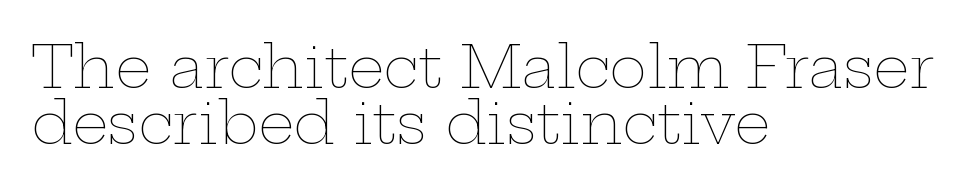
The lines are packed closely together with very little leading. Line beginnings align vertically; line endings do not. Is this a heavy cut? Hardly; it is regular or lighter. The letters sit at their default tracking, neither squeezed nor spread. Looks like regular typesetting: each glyph gets only the width it needs. The space directly below the letters is spotless.
